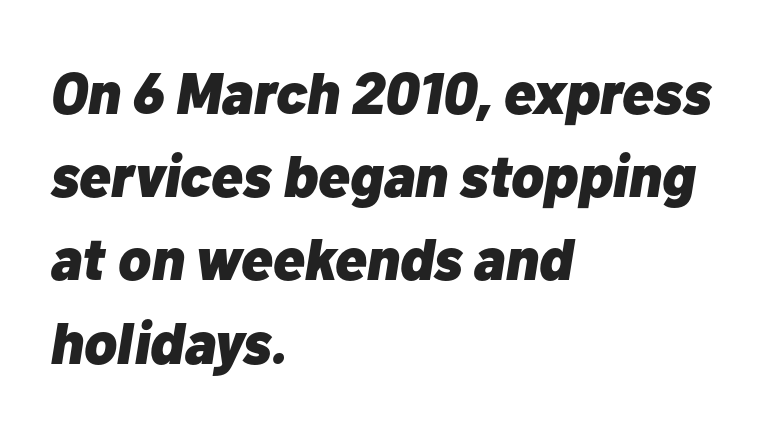
The image shows 59 px heavy type, italic (leaning right); set left-aligned, normal line spacing (1.41x), normal letter spacing, not underlined; low stroke contrast and a medium x-height.
